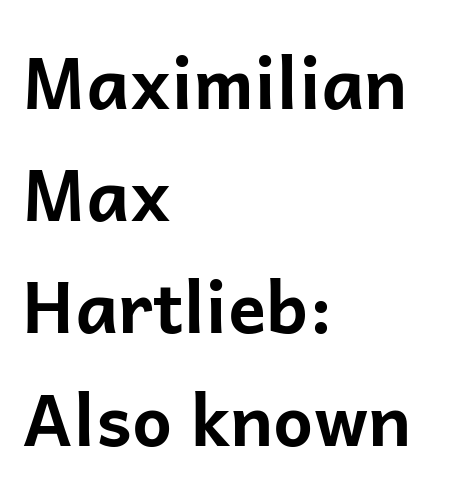
{"serif": "no", "italic": "no", "bold": "yes", "weight": "bold", "width": "normal", "stroke_contrast": "low", "x_height": "medium", "monospaced": "no", "underline": "no", "align": "left", "line_spacing": "normal", "line_spacing_ratio": 1.58, "letter_spacing": "normal", "letter_spacing_em": 0.0, "glyph_px": 71}
